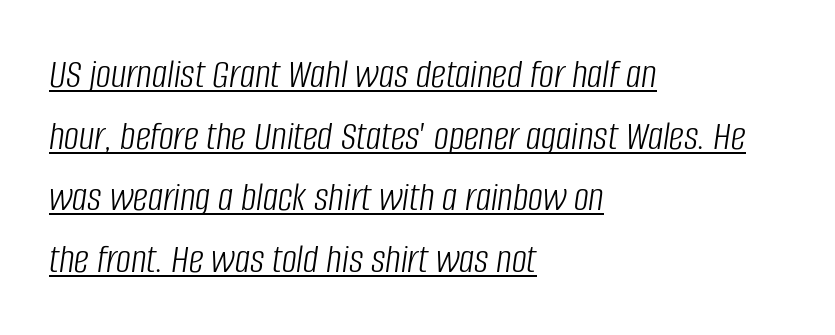
Each letter keeps its own natural width here, so spacing adapts to shape. Italic? Definitely — the glyphs are oblique. Honestly, the underline is the first thing you notice here. No extra ink here — the face is not bold. The paragraph has a hard left edge and a soft right edge.
